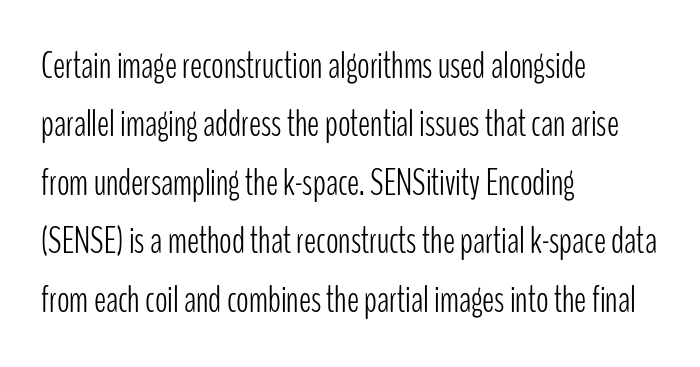
{"serif": "no", "italic": "no", "bold": "no", "weight": "light", "width": "condensed", "stroke_contrast": "low", "x_height": "medium", "monospaced": "no", "underline": "no", "align": "left", "line_spacing": "normal", "line_spacing_ratio": 1.58, "letter_spacing": "normal", "letter_spacing_em": 0.0, "glyph_px": 37}
